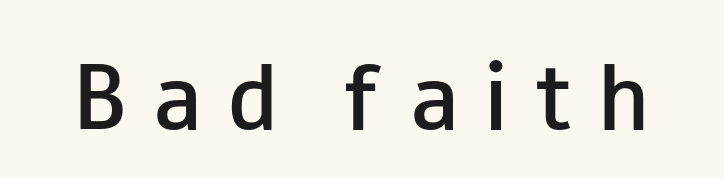
{"serif": "no", "italic": "no", "bold": "semi", "weight": "semibold", "width": "wide", "stroke_contrast": "low", "x_height": "small", "monospaced": "no", "underline": "no", "letter_spacing": "wide", "letter_spacing_em": 0.35, "glyph_px": 79}
